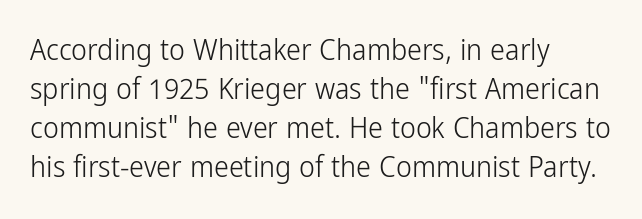
Letters rest on an invisible, unmarked baseline. The lettering stays uniformly vertical, giving the passage a roman look. Regular leading. One-word summary of the alignment: left. The face used here is proportionally spaced, like ordinary book or web type. Letters have the restrained weight of plain body copy at most.
